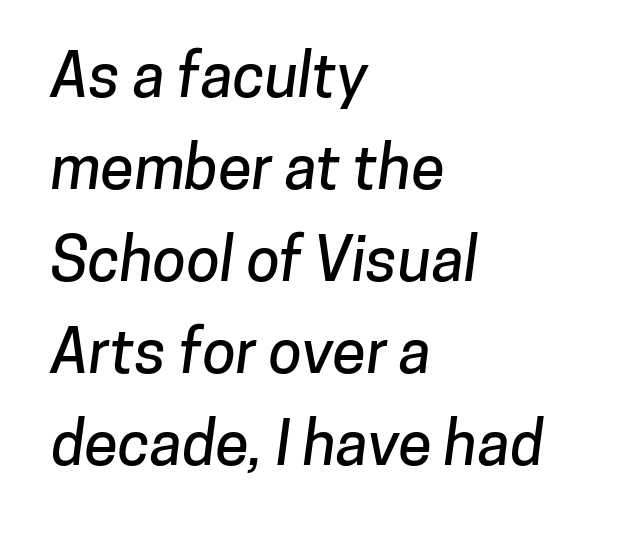
The image shows 61 px sans-serif type; set left-aligned, normal line spacing (1.51x), normal letter spacing, not underlined; low stroke contrast and a medium x-height.
